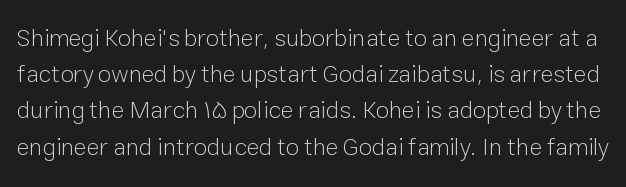
Students, note that the glyphs here touch the page at normal intervals. Notice how the stems are strictly vertical — no italics here. This reads as an unemphasized weight, regular at the heaviest. In terms of leading, this rendering sits right in the middle. The string is rendered with underlining switched off.
